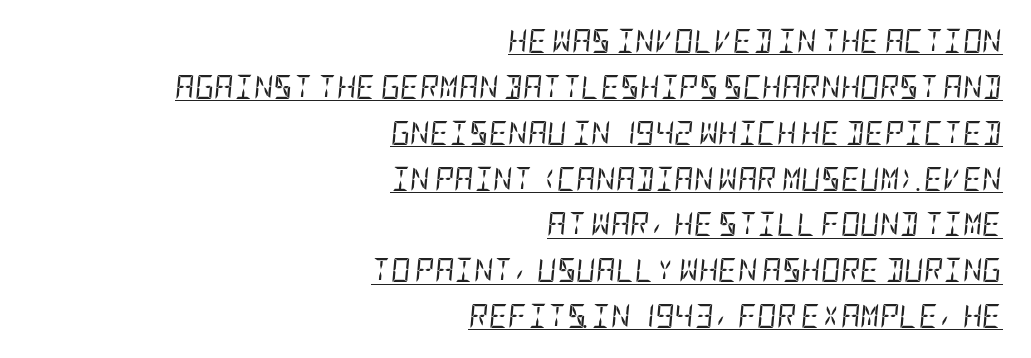
Q: Is the text bold? A: No.
Q: Is the text italic (slanted)? A: Yes, it leans right by about 5 degrees.
Q: Is the text underlined? A: Yes.
Q: How is the paragraph aligned? A: Right-aligned.
Q: Is the spacing between letters normal or unusually wide? A: Normal.
Q: Is the spacing between lines tight, normal or loose? A: Loose.
